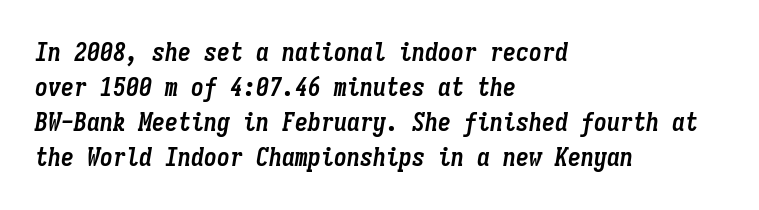
{"italic": "yes", "lean": "right", "slant_degrees": 9, "bold": "yes", "underline": "no", "align": "left", "line_spacing": "normal", "line_spacing_ratio": 1.35, "letter_spacing": "normal", "letter_spacing_em": 0.0, "glyph_px": 26}
